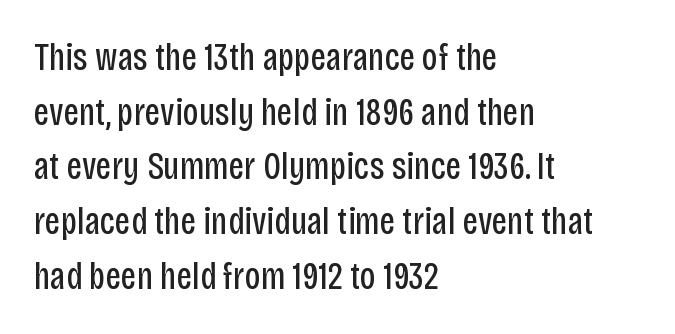
{"serif": "no", "italic": "no", "bold": "no", "weight": "regular", "width": "condensed", "stroke_contrast": "low", "x_height": "large", "monospaced": "no", "underline": "no", "align": "left", "line_spacing": "normal", "line_spacing_ratio": 1.44, "letter_spacing": "normal", "letter_spacing_em": 0.0, "glyph_px": 38}
